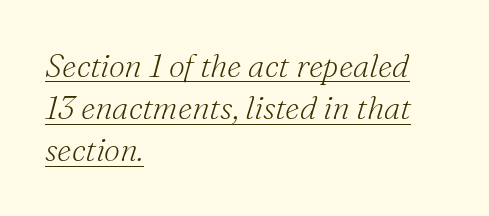
Q: Is the text bold? A: No.
Q: Is the text italic (slanted)? A: Yes, it leans right by about 16 degrees.
Q: Is the typeface a serif or a sans-serif typeface? A: Serif.
Q: Is the text underlined? A: Yes.
Q: How is the paragraph aligned? A: Left-aligned.
Q: Is the spacing between letters normal or unusually wide? A: Normal.
Q: Is the spacing between lines tight, normal or loose? A: Normal.
Q: Width (condensed, normal, or wide)? A: Normal.
Q: Stroke contrast? A: Medium.
Q: x-height? A: Small.
Q: Monospaced? A: No.
